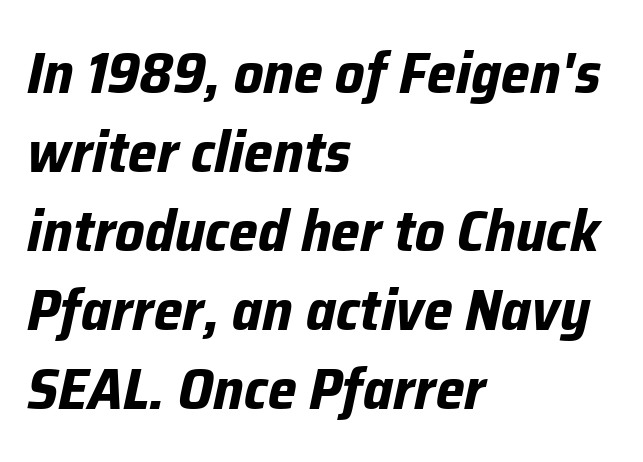
{"italic": "yes", "lean": "right", "slant_degrees": 12, "bold": "yes", "weight": "bold", "width": "normal", "stroke_contrast": "low", "x_height": "medium", "monospaced": "no", "underline": "no", "align": "left", "line_spacing": "normal", "line_spacing_ratio": 1.36, "letter_spacing": "normal", "letter_spacing_em": 0.0, "glyph_px": 58}
